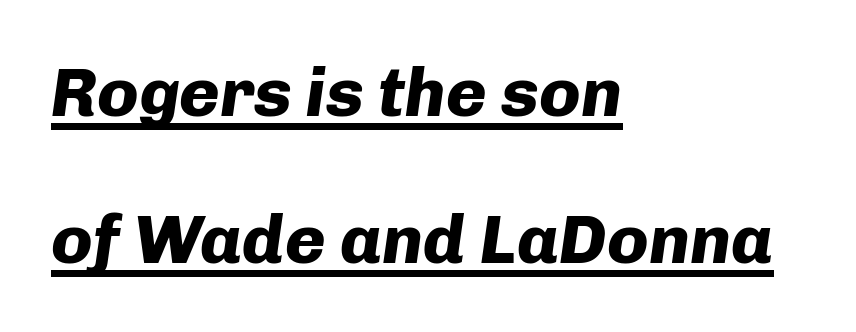
Reading down the block, your eye returns to a fixed left position each line. The rendering uses natural spacing where letterforms have individual widths. Stroke thickness is high; the sample reads as a true bold. Students, note that the glyphs here touch the page at normal intervals. The typesetter has applied underlining to the passage shown.
